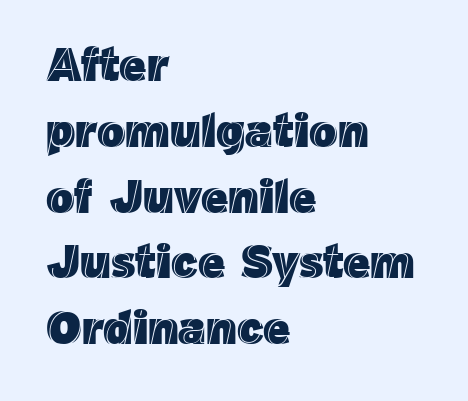
Where is the straight margin? On the left. Tracking value appears to be zero — textbook default spacing. Descenders are the only things crossing below the line. The face used here is proportionally spaced, like ordinary book or web type. Compared with typical paragraphs, the rows here are spaced about the same. The letters stand straight up with perfectly vertical stems.
